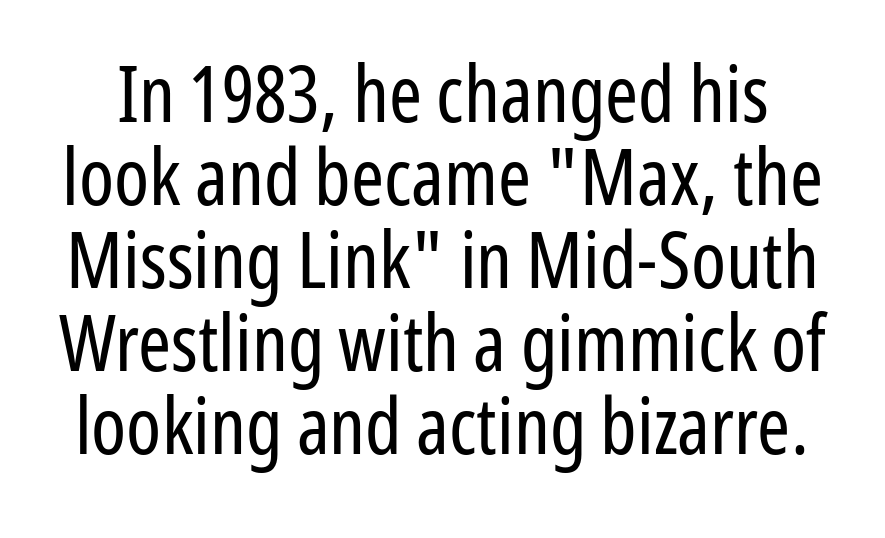
Q: Is the text bold? A: No.
Q: Is the text italic (slanted)? A: No, it is upright.
Q: Is the typeface a serif or a sans-serif typeface? A: Sans-serif.
Q: Is the text underlined? A: No.
Q: Is the spacing between letters normal or unusually wide? A: Normal.
Q: Is the spacing between lines tight, normal or loose? A: Tight.
Q: Width (condensed, normal, or wide)? A: Condensed.
Q: Stroke contrast? A: Low.
Q: x-height? A: Medium.
Q: Monospaced? A: No.
